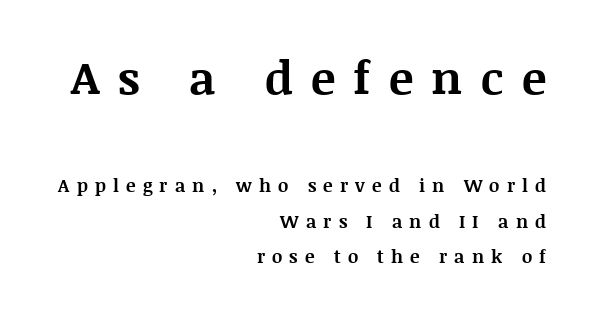
The image shows 46 px bold serif type, upright; set right-aligned, loose line spacing (1.98x), unusually wide letter spacing (+0.4 em), not underlined; the first (top) block is 2.56x larger; medium stroke contrast and a large x-height.
